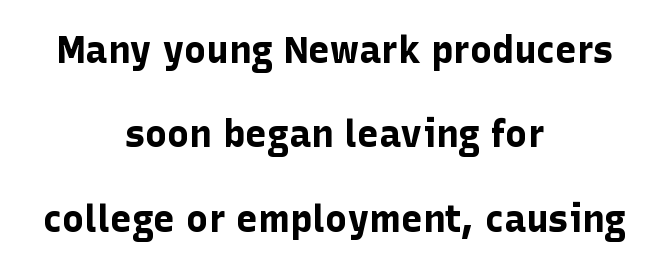
These lines stand farther apart than default settings would place them. Plain, unruled lines of type. The font's upright variant was chosen for this text. Heavy-handed strokes throughout: this text is bold. Typeset on center — no edge is straight.
